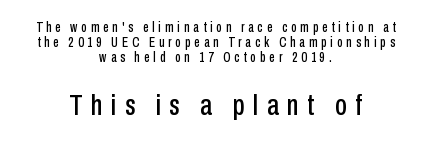
This is sans-serif lettering, the kind often seen on screens and signage. Regarding leading, the lines here are crowded together. Scale increases going downward across the two blocks. The letters stand upright; this is a roman face. Rule under the text: the space is simply empty. Do the characters align in a grid? No, the font is proportional.
